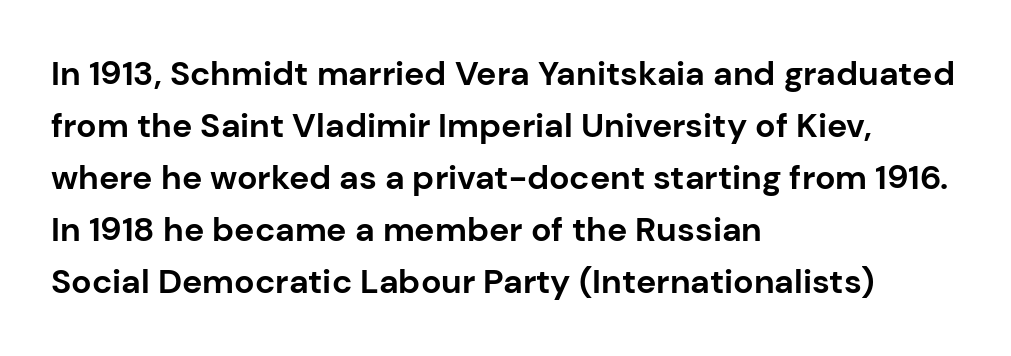
{"serif": "no", "italic": "no", "bold": "yes", "weight": "bold", "width": "normal", "stroke_contrast": "low", "x_height": "medium", "monospaced": "no", "underline": "no", "align": "left", "line_spacing": "normal", "line_spacing_ratio": 1.53, "letter_spacing": "normal", "letter_spacing_em": 0.0, "glyph_px": 34}
